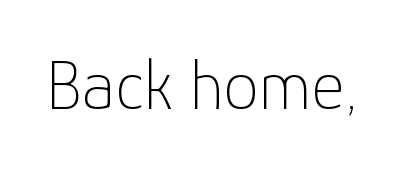
{"serif": "no", "italic": "no", "bold": "no", "weight": "thin", "width": "normal", "stroke_contrast": "low", "x_height": "medium", "monospaced": "no", "underline": "no", "letter_spacing": "normal", "letter_spacing_em": 0.0, "glyph_px": 71}
